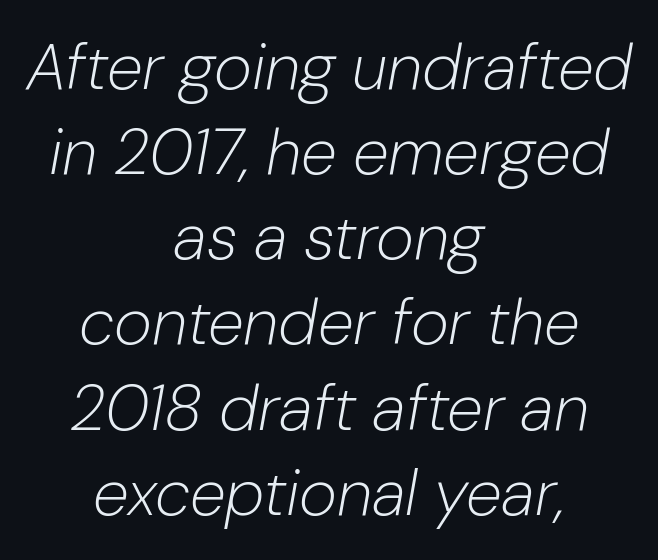
{"italic": "yes", "lean": "right", "slant_degrees": 10, "bold": "no", "weight": "light", "width": "normal", "stroke_contrast": "low", "x_height": "medium", "monospaced": "no", "underline": "no", "align": "center", "line_spacing": "normal", "line_spacing_ratio": 1.31, "letter_spacing": "normal", "letter_spacing_em": 0.0, "glyph_px": 65}
